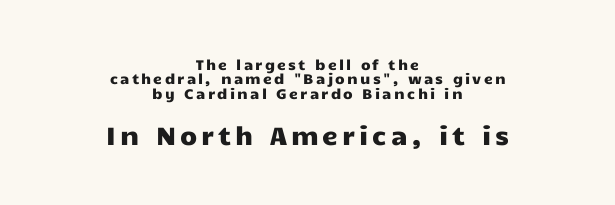
{"italic": "no", "underline": "no", "align": "center", "line_spacing": "tight", "line_spacing_ratio": 1.02, "larger_block": "second", "size_ratio": 1.79, "glyph_px": 25}
